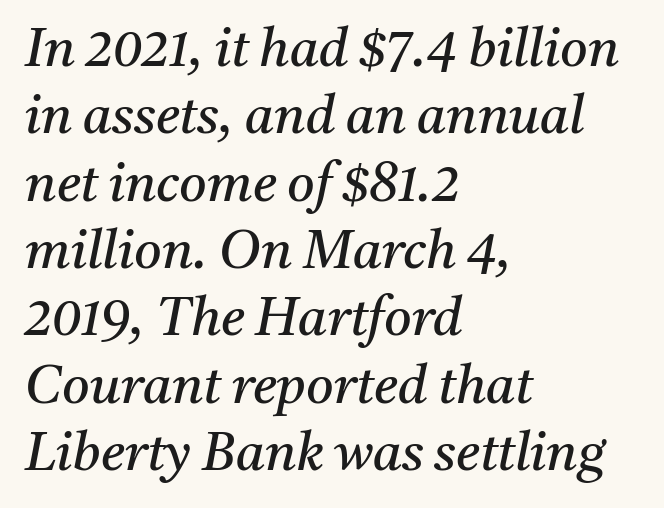
This rendering features lettering with no underline. The passage shown is typed in a proportional face where columns would drift. Short note: letters normally spaced. Quick note: italic.
